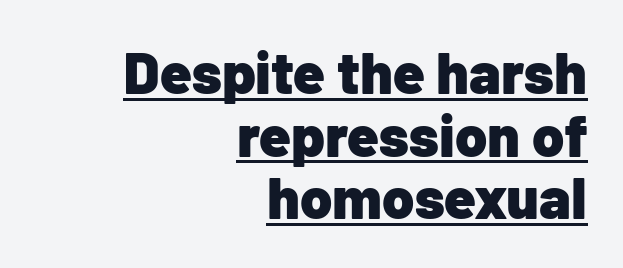
{"serif": "no", "italic": "no", "bold": "yes", "weight": "heavy", "width": "normal", "stroke_contrast": "low", "x_height": "medium", "monospaced": "no", "underline": "yes", "align": "right", "line_spacing": "tight", "line_spacing_ratio": 1.08, "letter_spacing": "normal", "letter_spacing_em": 0.0, "glyph_px": 58}
